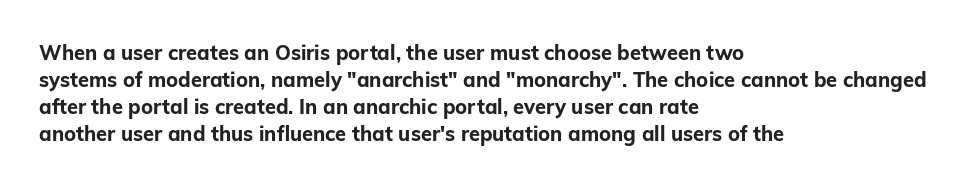
Q: Is the text bold? A: Yes.
Q: Is the text italic (slanted)? A: No, it is upright.
Q: Is the text underlined? A: No.
Q: How is the paragraph aligned? A: Left-aligned.
Q: Is the spacing between letters normal or unusually wide? A: Normal.
Q: Is the spacing between lines tight, normal or loose? A: Normal.
